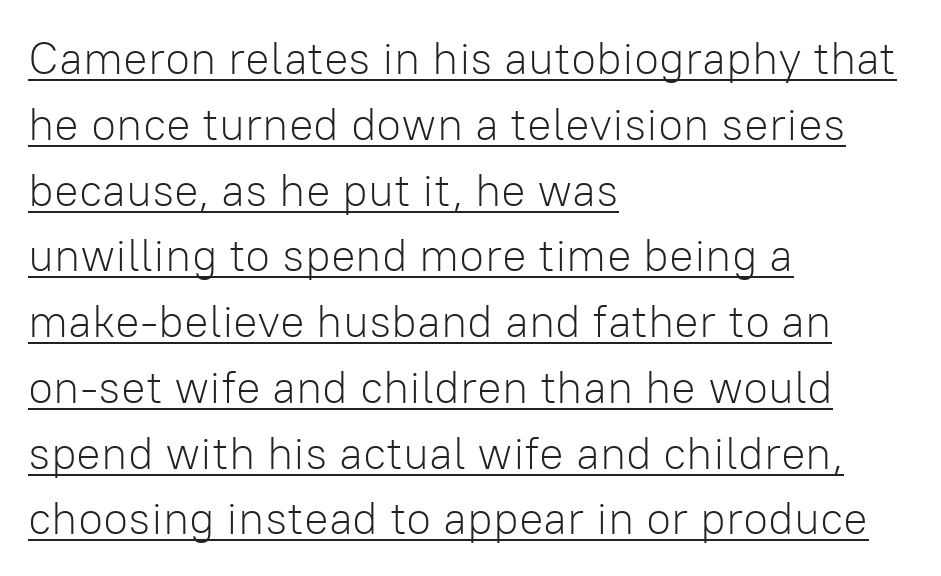
The lettering holds an erect, upright posture throughout. Here the glyphs are tracked normally, forming tight word shapes. Is this a fixed-width face? No — the glyphs have proportional, varying widths. Rows of type keep a routine distance in the vertical direction.
